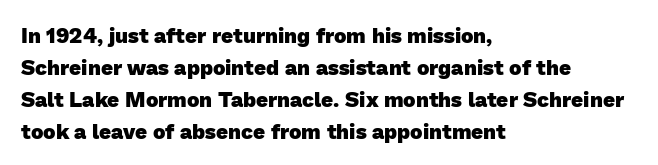
Q: Is the text bold? A: Yes.
Q: Is the text underlined? A: No.
Q: How is the paragraph aligned? A: Left-aligned.
Q: Is the spacing between letters normal or unusually wide? A: Normal.
Q: Is the spacing between lines tight, normal or loose? A: Normal.
